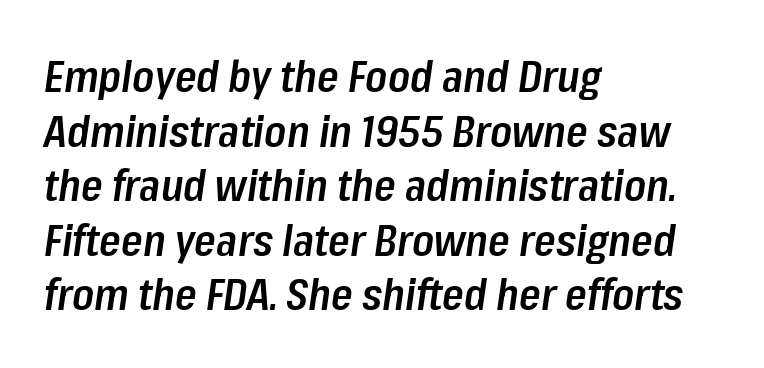
Q: Is the text bold? A: Semi-bold.
Q: Is the text italic (slanted)? A: Yes, it leans right by about 8 degrees.
Q: Is the text underlined? A: No.
Q: How is the paragraph aligned? A: Left-aligned.
Q: Is the spacing between letters normal or unusually wide? A: Normal.
Q: Width (condensed, normal, or wide)? A: Condensed.
Q: Stroke contrast? A: Low.
Q: x-height? A: Medium.
Q: Monospaced? A: No.
